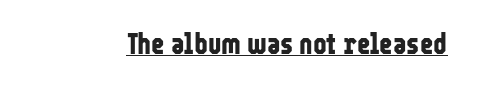
Q: Is the text bold? A: Yes.
Q: Is the text italic (slanted)? A: No, it is upright.
Q: Is the typeface a serif or a sans-serif typeface? A: Sans-serif.
Q: Is the text underlined? A: Yes.
Q: Is the spacing between letters normal or unusually wide? A: Normal.
Q: Width (condensed, normal, or wide)? A: Condensed.
Q: Stroke contrast? A: Low.
Q: x-height? A: Medium.
Q: Monospaced? A: No.
